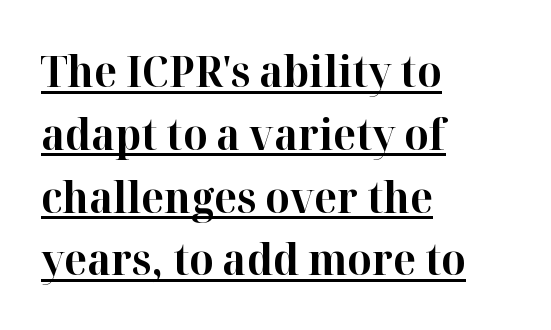
Q: Is the text bold? A: Yes.
Q: Is the text italic (slanted)? A: No, it is upright.
Q: Is the typeface a serif or a sans-serif typeface? A: Serif.
Q: Is the text underlined? A: Yes.
Q: How is the paragraph aligned? A: Left-aligned.
Q: Is the spacing between letters normal or unusually wide? A: Normal.
Q: Is the spacing between lines tight, normal or loose? A: Normal.
Q: Width (condensed, normal, or wide)? A: Normal.
Q: Stroke contrast? A: High.
Q: x-height? A: Medium.
Q: Monospaced? A: No.
